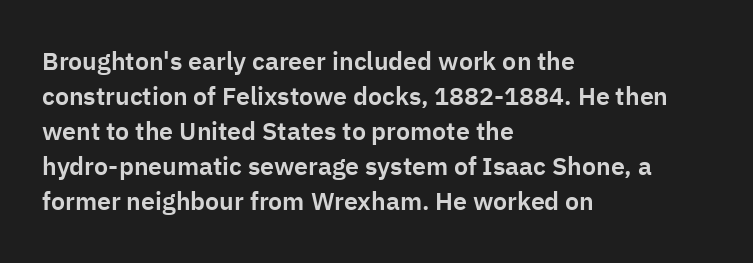
Q: Is the text italic (slanted)? A: No, it is upright.
Q: Is the text underlined? A: No.
Q: How is the paragraph aligned? A: Left-aligned.
Q: Is the spacing between letters normal or unusually wide? A: Normal.
Q: Is the spacing between lines tight, normal or loose? A: Normal.
